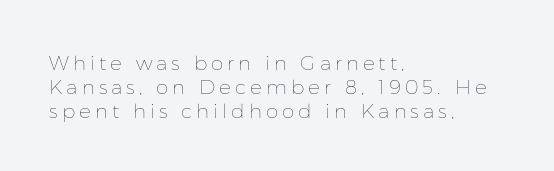
{"italic": "no", "bold": "no", "underline": "no", "align": "left", "line_spacing_ratio": 1.2, "letter_spacing": "wide", "letter_spacing_em": 0.2, "glyph_px": 20}
